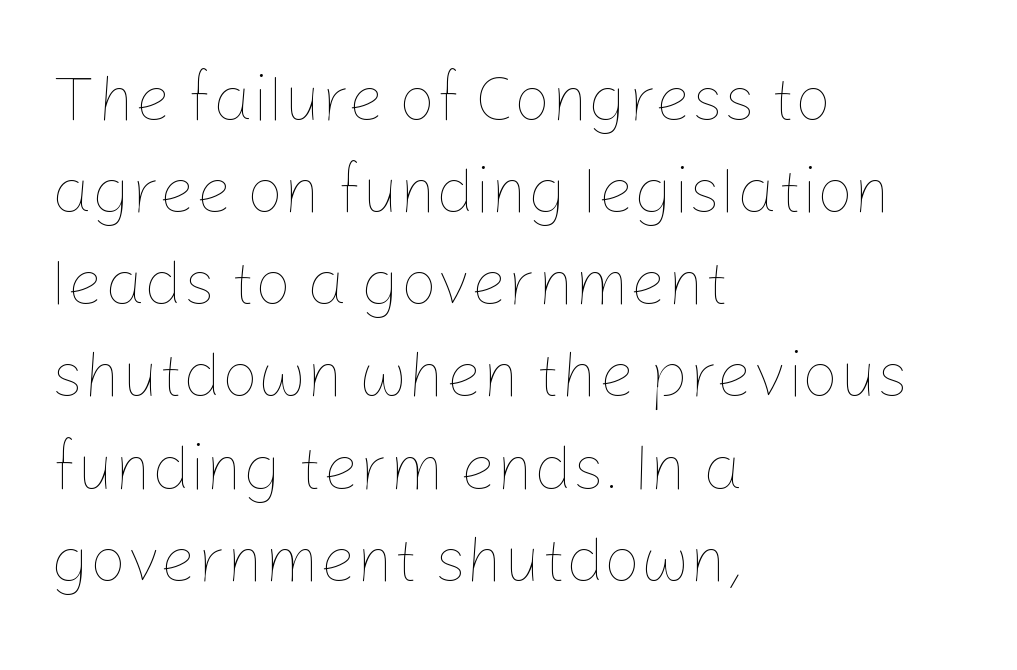
The passage shown is not bold in any degree. Check the space under the baseline: it is left empty. Which margin do the lines hug? The left one — the right edge is uneven. Vertically, the passage feels balanced, rows spaced as you'd expect.
